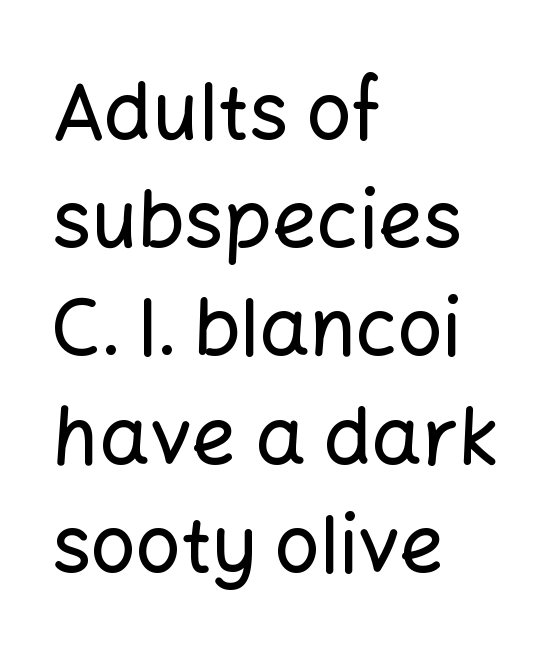
The image shows 79 px sans-serif type, upright; set left-aligned, normal line spacing (1.37x), normal letter spacing, not underlined; low stroke contrast and a medium x-height.
